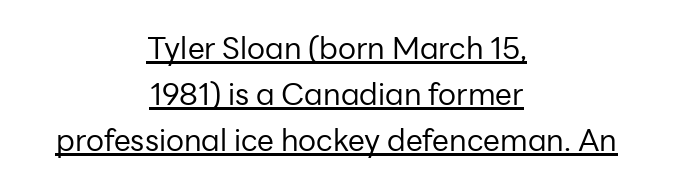
Q: Is the text bold? A: No.
Q: Is the text italic (slanted)? A: No, it is upright.
Q: Is the typeface a serif or a sans-serif typeface? A: Sans-serif.
Q: Is the text underlined? A: Yes.
Q: How is the paragraph aligned? A: Centered.
Q: Is the spacing between letters normal or unusually wide? A: Normal.
Q: Is the spacing between lines tight, normal or loose? A: Normal.
Q: Width (condensed, normal, or wide)? A: Normal.
Q: Stroke contrast? A: Low.
Q: x-height? A: Medium.
Q: Monospaced? A: No.
